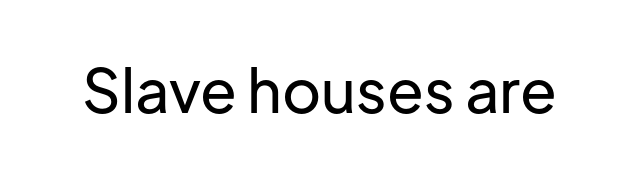
The image shows 60 px sans-serif type, upright; set normal letter spacing, not underlined; low stroke contrast and a medium x-height.
